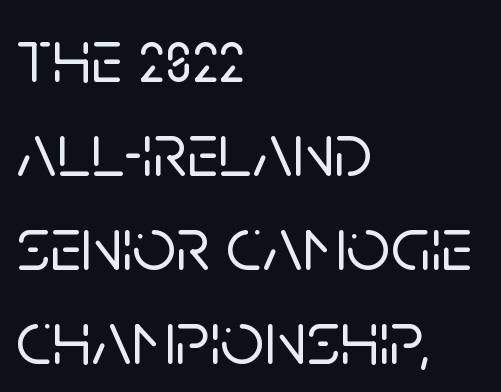
Q: Is the text italic (slanted)? A: No, it is upright.
Q: Is the typeface a serif or a sans-serif typeface? A: Sans-serif.
Q: Is the text underlined? A: No.
Q: How is the paragraph aligned? A: Left-aligned.
Q: Is the spacing between letters normal or unusually wide? A: Normal.
Q: Width (condensed, normal, or wide)? A: Normal.
Q: Stroke contrast? A: Low.
Q: x-height? A: Large.
Q: Monospaced? A: No.
